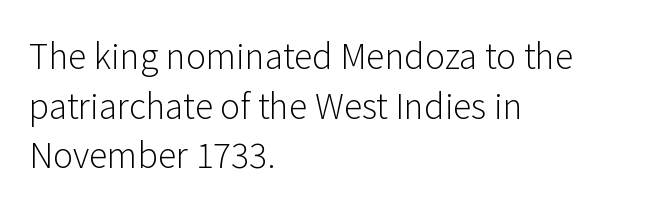
{"serif": "no", "italic": "no", "bold": "no", "weight": "light", "width": "normal", "stroke_contrast": "low", "x_height": "medium", "monospaced": "no", "underline": "no", "align": "left", "line_spacing": "normal", "line_spacing_ratio": 1.46, "letter_spacing": "normal", "letter_spacing_em": 0.0, "glyph_px": 34}
